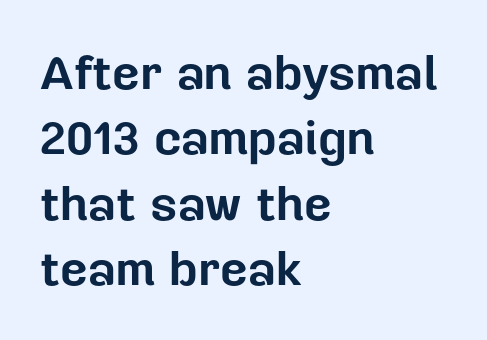
{"serif": "no", "italic": "no", "bold": "yes", "weight": "bold", "width": "normal", "stroke_contrast": "low", "x_height": "medium", "monospaced": "no", "underline": "no", "align": "left", "line_spacing": "normal", "line_spacing_ratio": 1.36, "letter_spacing": "normal", "letter_spacing_em": 0.0, "glyph_px": 48}
